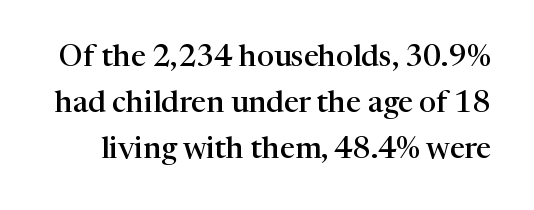
{"serif": "yes", "italic": "no", "bold": "semi", "weight": "semibold", "width": "normal", "stroke_contrast": "high", "x_height": "medium", "monospaced": "no", "underline": "no", "line_spacing": "normal", "line_spacing_ratio": 1.54, "letter_spacing": "normal", "letter_spacing_em": 0.0, "glyph_px": 30}
